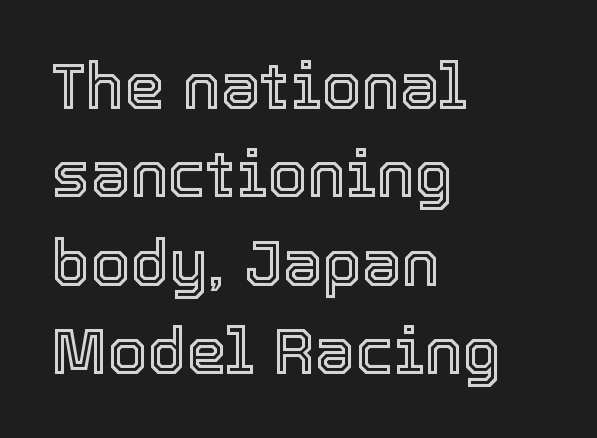
{"italic": "no", "width": "normal", "x_height": "medium", "monospaced": "no", "underline": "no", "align": "left", "line_spacing": "normal", "line_spacing_ratio": 1.38, "letter_spacing": "normal", "letter_spacing_em": 0.0, "glyph_px": 64}
